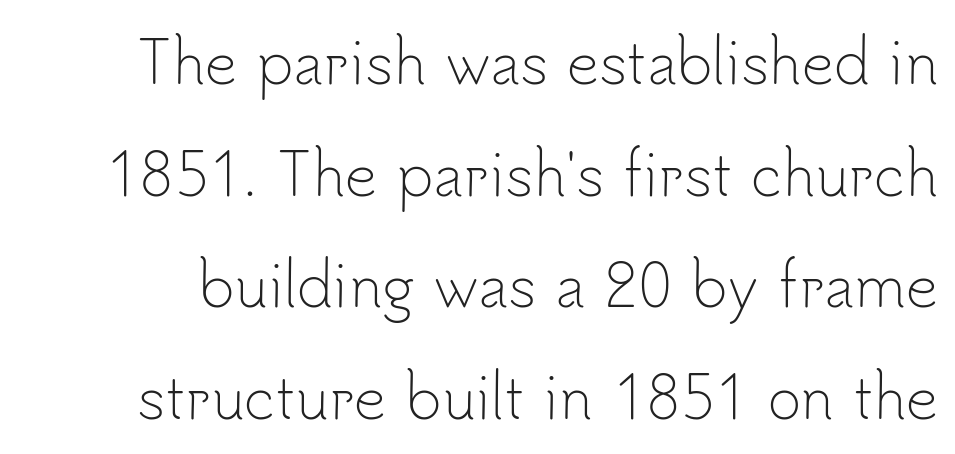
Q: Is the text bold? A: No.
Q: Is the text italic (slanted)? A: No, it is upright.
Q: Is the typeface a serif or a sans-serif typeface? A: Sans-serif.
Q: Is the text underlined? A: No.
Q: Is the spacing between letters normal or unusually wide? A: Normal.
Q: Is the spacing between lines tight, normal or loose? A: Loose.
Q: Width (condensed, normal, or wide)? A: Normal.
Q: Stroke contrast? A: Low.
Q: x-height? A: Small.
Q: Monospaced? A: No.
